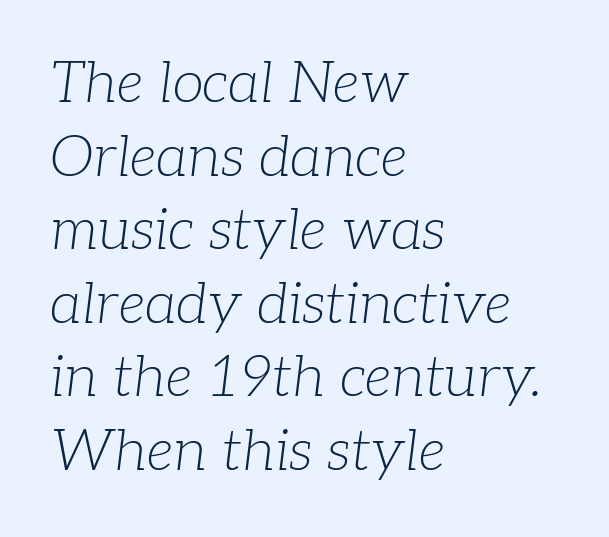
Q: Is the text bold? A: No.
Q: Is the text italic (slanted)? A: Yes, it leans right by about 7 degrees.
Q: Is the typeface a serif or a sans-serif typeface? A: Serif.
Q: Is the text underlined? A: No.
Q: How is the paragraph aligned? A: Left-aligned.
Q: Is the spacing between letters normal or unusually wide? A: Normal.
Q: Is the spacing between lines tight, normal or loose? A: Normal.
Q: Width (condensed, normal, or wide)? A: Normal.
Q: Stroke contrast? A: Low.
Q: x-height? A: Medium.
Q: Monospaced? A: No.
